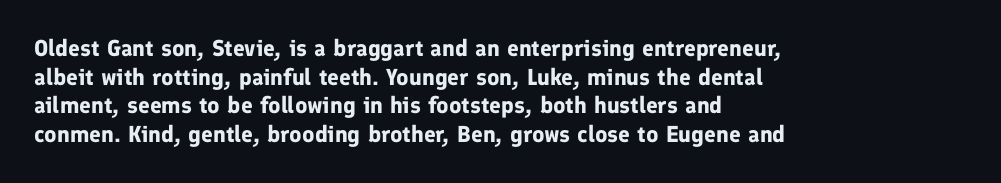
In CSS terms this would be text-align: left. On the weight axis this lands at bold, roughly 700. No word sits above an underline. Regarding leading, the lines here are spaced in the standard way. Quick note: not italic, upright. Glyph-to-glyph distance matches everyday printed text.
